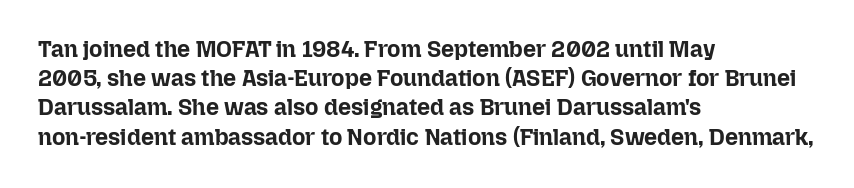
Q: Is the text bold? A: Yes.
Q: Is the text italic (slanted)? A: No, it is upright.
Q: Is the text underlined? A: No.
Q: How is the paragraph aligned? A: Left-aligned.
Q: Is the spacing between letters normal or unusually wide? A: Normal.
Q: Is the spacing between lines tight, normal or loose? A: Normal.
